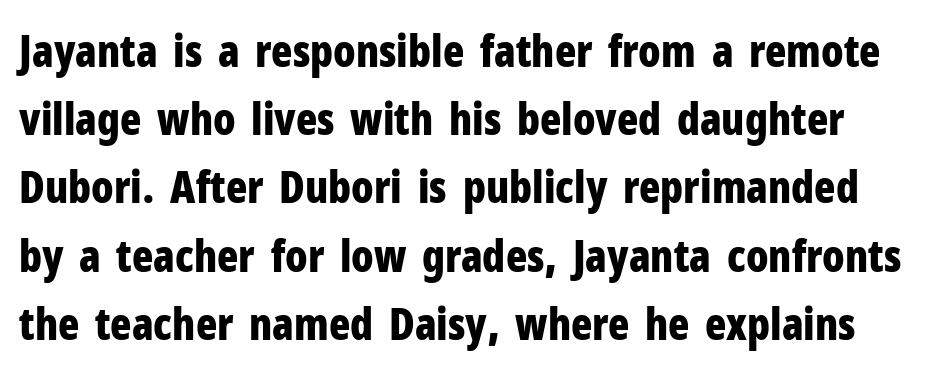
To sum up the face: it is a sans, with no serifs. Notice how descenders clear the ascenders below comfortably — that's standard leading. The letters are bold, with thick, heavy strokes. The font's upright variant was chosen for this text.
